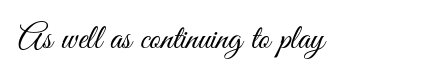
{"serif": "no", "bold": "no", "weight": "light", "width": "condensed", "stroke_contrast": "medium", "x_height": "small", "monospaced": "no", "underline": "no", "letter_spacing": "normal", "letter_spacing_em": 0.0, "glyph_px": 35}
